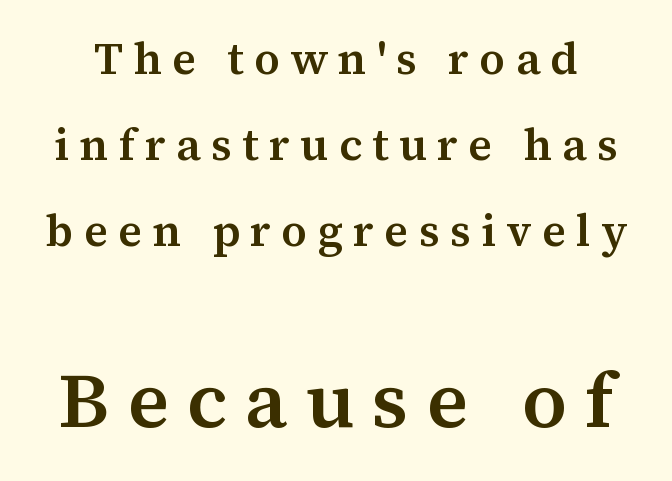
The image shows 78 px semibold serif type, upright; set loose line spacing (1.91x), unusually wide letter spacing (+0.23 em), not underlined; the second (bottom) block is 1.73x larger; medium stroke contrast and a medium x-height.
